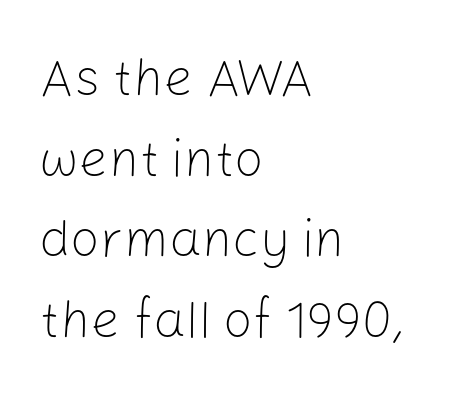
Q: Is the text bold? A: No.
Q: Is the text italic (slanted)? A: No, it is upright.
Q: Is the typeface a serif or a sans-serif typeface? A: Sans-serif.
Q: Is the text underlined? A: No.
Q: How is the paragraph aligned? A: Left-aligned.
Q: Is the spacing between letters normal or unusually wide? A: Normal.
Q: Is the spacing between lines tight, normal or loose? A: Normal.
Q: Width (condensed, normal, or wide)? A: Normal.
Q: Stroke contrast? A: Low.
Q: x-height? A: Medium.
Q: Monospaced? A: No.
